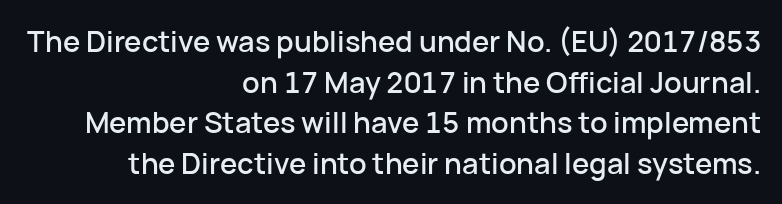
The image shows 29 px sans-serif type, upright; set right-aligned, normal line spacing (1.4x), normal letter spacing, not underlined; low stroke contrast and a medium x-height.
